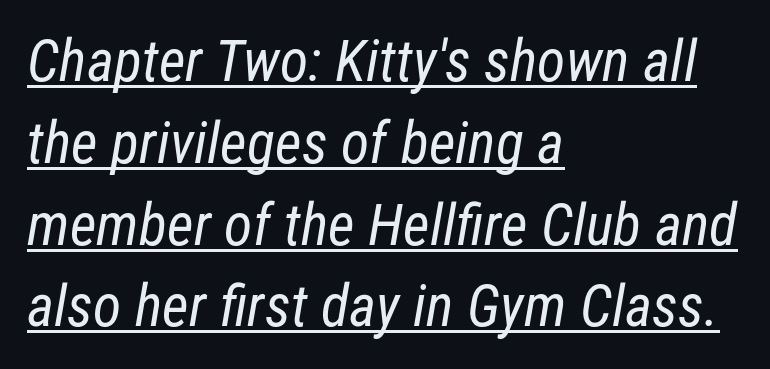
{"serif": "no", "bold": "no", "weight": "regular", "width": "condensed", "stroke_contrast": "low", "x_height": "medium", "monospaced": "no", "underline": "yes", "align": "left", "line_spacing": "normal", "line_spacing_ratio": 1.41, "letter_spacing": "normal", "letter_spacing_em": 0.0, "glyph_px": 58}
